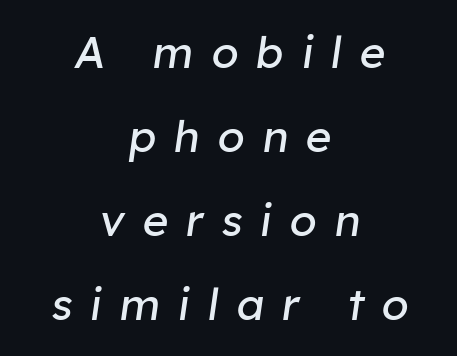
Q: Is the text bold? A: No.
Q: Is the text italic (slanted)? A: Yes, it leans right by about 8 degrees.
Q: Is the text underlined? A: No.
Q: How is the paragraph aligned? A: Centered.
Q: Is the spacing between letters normal or unusually wide? A: Unusually wide.
Q: Is the spacing between lines tight, normal or loose? A: Loose.
Q: Width (condensed, normal, or wide)? A: Normal.
Q: Stroke contrast? A: Low.
Q: x-height? A: Medium.
Q: Monospaced? A: No.
